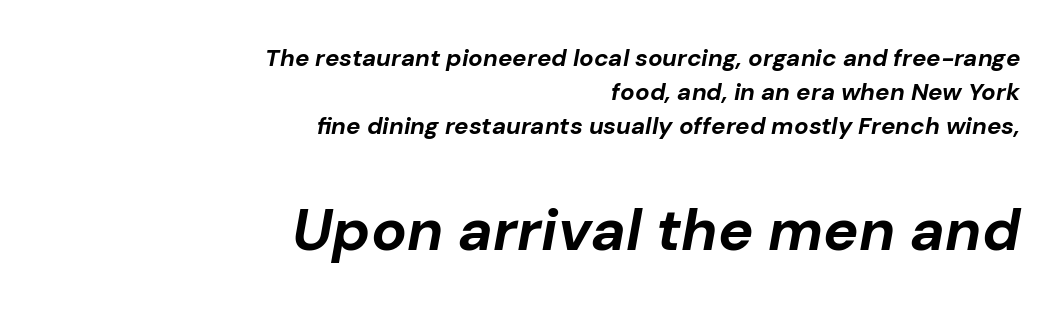
The image shows 59 px bold type, italic (leaning right); set right-aligned, normal line spacing (1.41x), normal letter spacing, not underlined; the second (bottom) block is 2.46x larger; low stroke contrast and a medium x-height.
